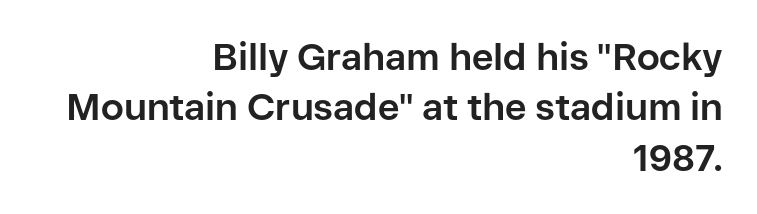
The image shows 37 px bold sans-serif type, upright; set right-aligned, normal line spacing (1.36x), normal letter spacing, not underlined; low stroke contrast and a medium x-height.
